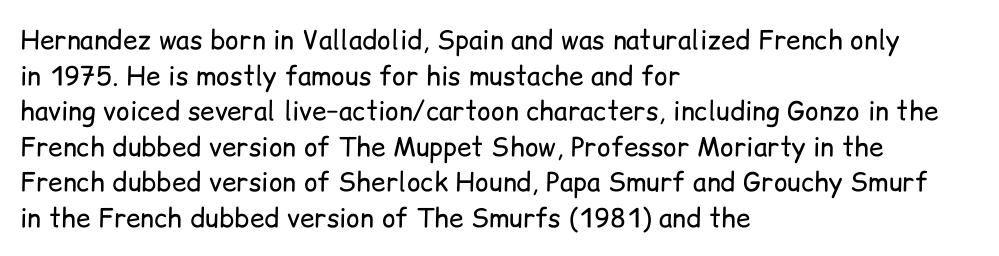
Q: Is the text bold? A: No.
Q: Is the text italic (slanted)? A: No, it is upright.
Q: Is the text underlined? A: No.
Q: How is the paragraph aligned? A: Left-aligned.
Q: Is the spacing between letters normal or unusually wide? A: Normal.
Q: Is the spacing between lines tight, normal or loose? A: Normal.
